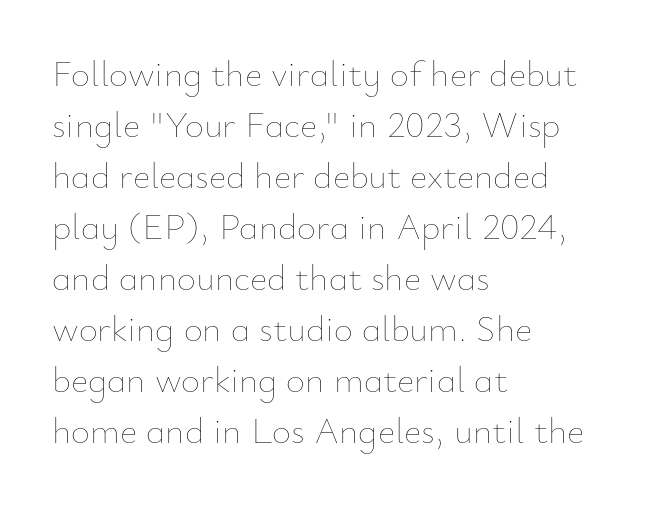
These lines are rendered in a variable-pitch font. The lines in this sample share a left origin and differ only in where they stop. Underlining? Definitely not there. No extra ink here — the face is not bold.
